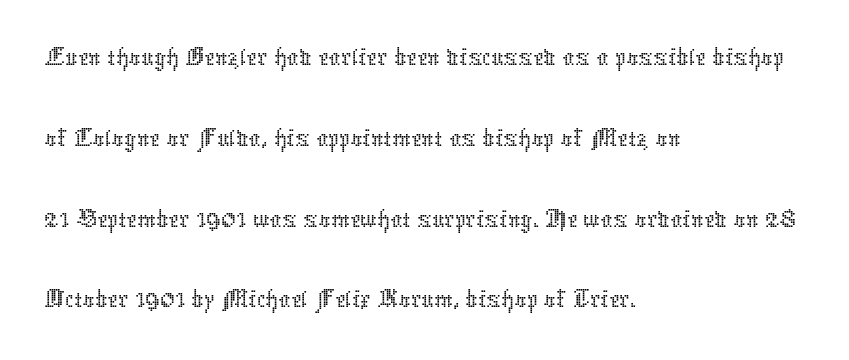
Q: Is the text bold? A: No.
Q: Is the text italic (slanted)? A: No, it is upright.
Q: Is the text underlined? A: No.
Q: How is the paragraph aligned? A: Left-aligned.
Q: Is the spacing between letters normal or unusually wide? A: Normal.
Q: Is the spacing between lines tight, normal or loose? A: Normal.
Q: Width (condensed, normal, or wide)? A: Normal.
Q: Stroke contrast? A: Low.
Q: x-height? A: Medium.
Q: Monospaced? A: No.
